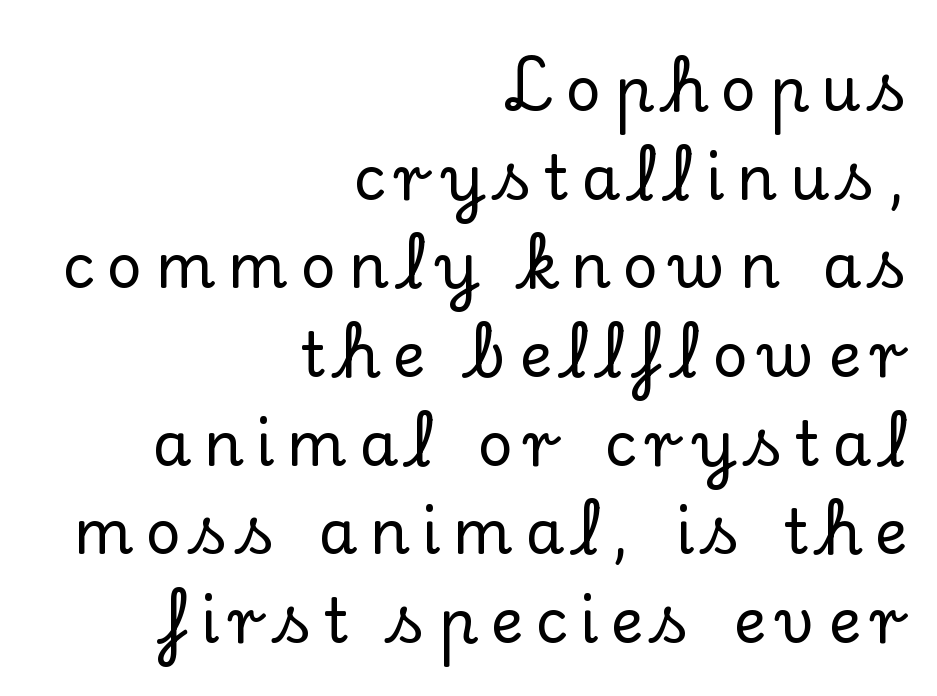
The image shows 62 px serif type, upright; set right-aligned, normal line spacing (1.43x), unusually wide letter spacing (+0.2 em), not underlined; low stroke contrast and a small x-height.
